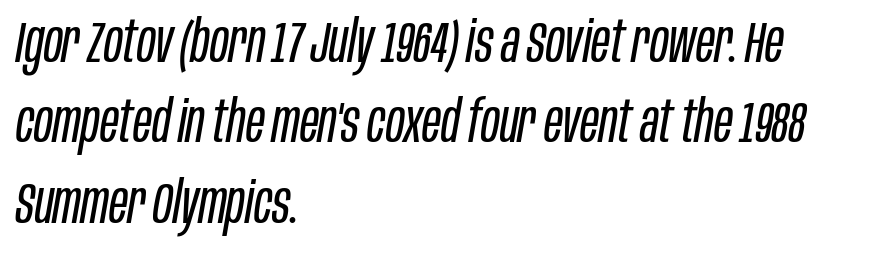
Q: Is the text bold? A: No.
Q: Is the text italic (slanted)? A: Yes, it leans right by about 10 degrees.
Q: Is the text underlined? A: No.
Q: How is the paragraph aligned? A: Left-aligned.
Q: Is the spacing between letters normal or unusually wide? A: Normal.
Q: Is the spacing between lines tight, normal or loose? A: Normal.
Q: Width (condensed, normal, or wide)? A: Condensed.
Q: Stroke contrast? A: Low.
Q: x-height? A: Large.
Q: Monospaced? A: No.
